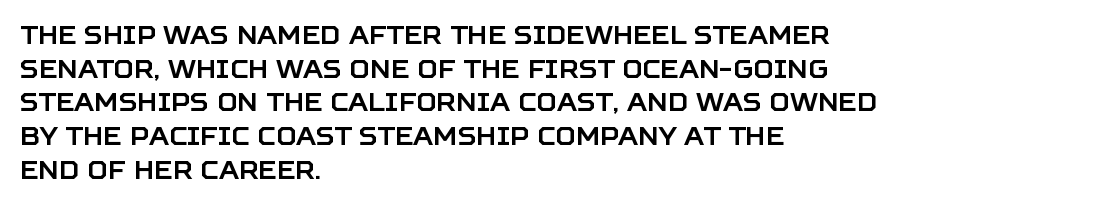
The image shows 25 px text type, upright; set left-aligned, normal line spacing (1.35x), normal letter spacing, not underlined.
